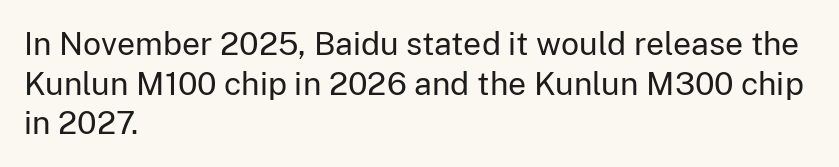
{"serif": "no", "italic": "no", "bold": "no", "weight": "regular", "width": "normal", "stroke_contrast": "low", "x_height": "medium", "monospaced": "no", "underline": "no", "align": "left", "line_spacing_ratio": 1.24, "letter_spacing": "normal", "letter_spacing_em": 0.0, "glyph_px": 32}
